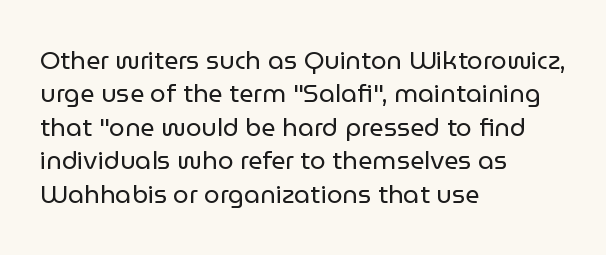
{"italic": "no", "bold": "no", "underline": "no", "align": "left", "line_spacing": "normal", "line_spacing_ratio": 1.34, "letter_spacing": "normal", "letter_spacing_em": 0.0, "glyph_px": 25}
